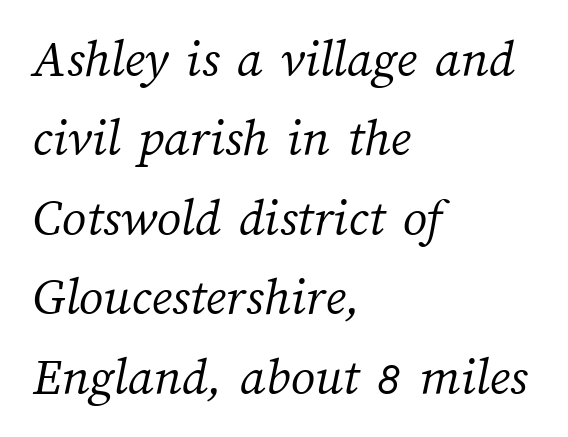
Q: Is the text bold? A: No.
Q: Is the text underlined? A: No.
Q: How is the paragraph aligned? A: Left-aligned.
Q: Is the spacing between letters normal or unusually wide? A: Normal.
Q: Is the spacing between lines tight, normal or loose? A: Normal.
Q: Width (condensed, normal, or wide)? A: Normal.
Q: Stroke contrast? A: Medium.
Q: x-height? A: Medium.
Q: Monospaced? A: No.
